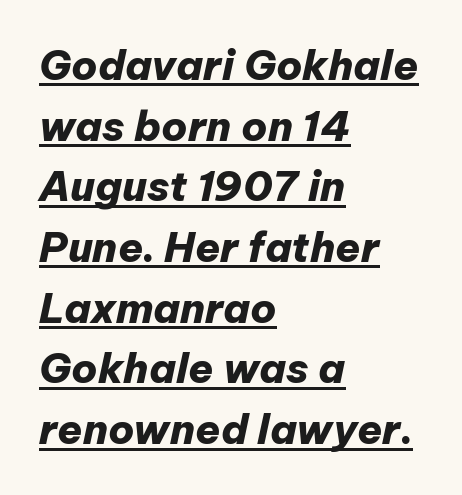
The image shows 41 px heavy type, italic (leaning right); set left-aligned, normal line spacing (1.48x), normal letter spacing, underlined; low stroke contrast and a medium x-height.
